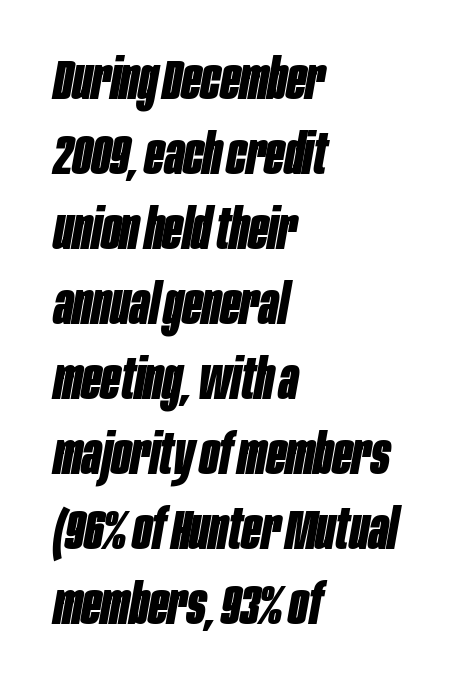
{"italic": "yes", "lean": "right", "slant_degrees": 10, "bold": "yes", "weight": "bold", "width": "condensed", "stroke_contrast": "low", "x_height": "large", "monospaced": "no", "underline": "no", "align": "left", "line_spacing": "normal", "line_spacing_ratio": 1.34, "letter_spacing": "normal", "letter_spacing_em": 0.0, "glyph_px": 56}
